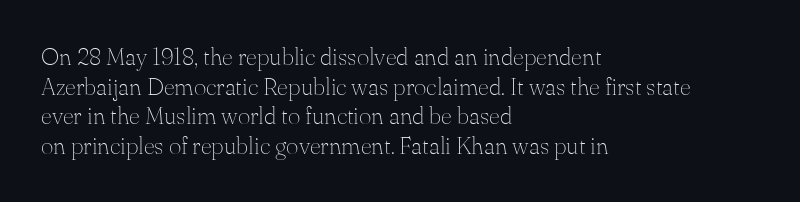
{"italic": "no", "bold": "no", "underline": "no", "align": "left", "line_spacing_ratio": 1.23, "letter_spacing": "normal", "letter_spacing_em": 0.0, "glyph_px": 24}
